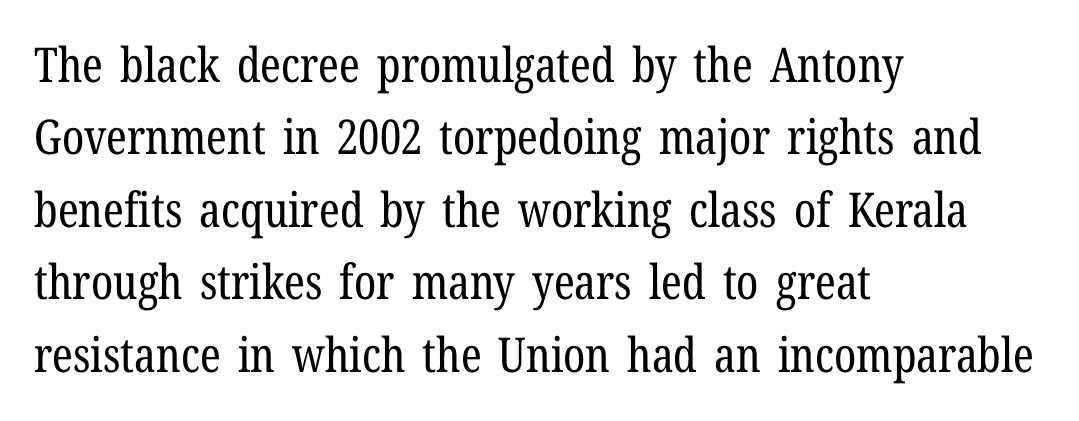
{"serif": "yes", "italic": "no", "bold": "no", "weight": "regular", "width": "condensed", "stroke_contrast": "low", "x_height": "medium", "monospaced": "no", "underline": "no", "align": "left", "line_spacing": "normal", "line_spacing_ratio": 1.51, "letter_spacing": "normal", "letter_spacing_em": 0.0, "glyph_px": 48}
